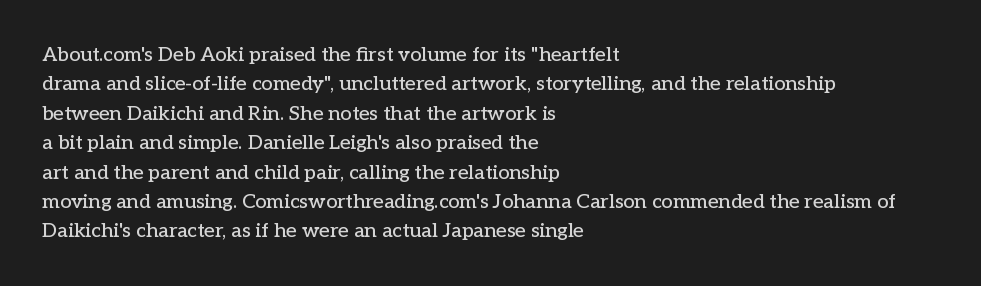
Q: Is the text italic (slanted)? A: No, it is upright.
Q: Is the text underlined? A: No.
Q: How is the paragraph aligned? A: Left-aligned.
Q: Is the spacing between letters normal or unusually wide? A: Normal.
Q: Is the spacing between lines tight, normal or loose? A: Normal.
